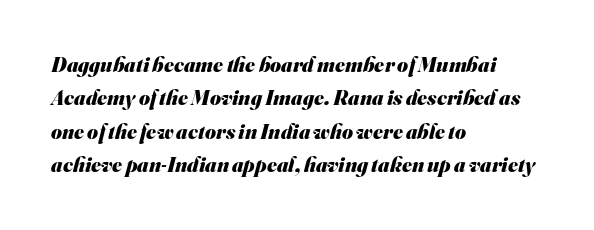
Q: Is the text bold? A: Yes.
Q: Is the text underlined? A: No.
Q: How is the paragraph aligned? A: Left-aligned.
Q: Is the spacing between letters normal or unusually wide? A: Normal.
Q: Is the spacing between lines tight, normal or loose? A: Normal.
